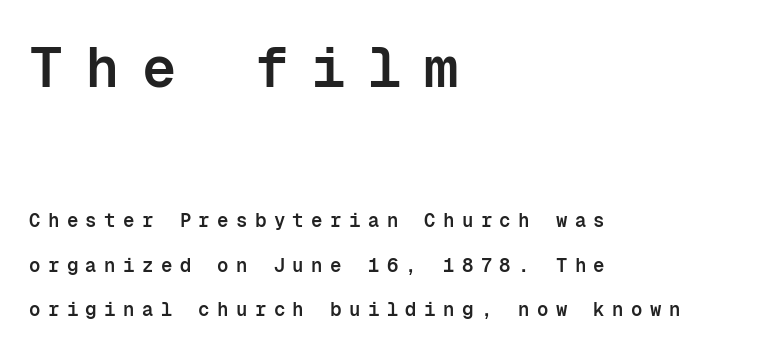
{"serif": "no", "italic": "no", "bold": "semi", "weight": "semibold", "width": "normal", "stroke_contrast": "low", "x_height": "medium", "monospaced": "yes", "underline": "no", "align": "left", "line_spacing": "loose", "line_spacing_ratio": 2.33, "letter_spacing": "wide", "letter_spacing_em": 0.39, "larger_block": "first", "size_ratio": 3.0, "glyph_px": 57}
